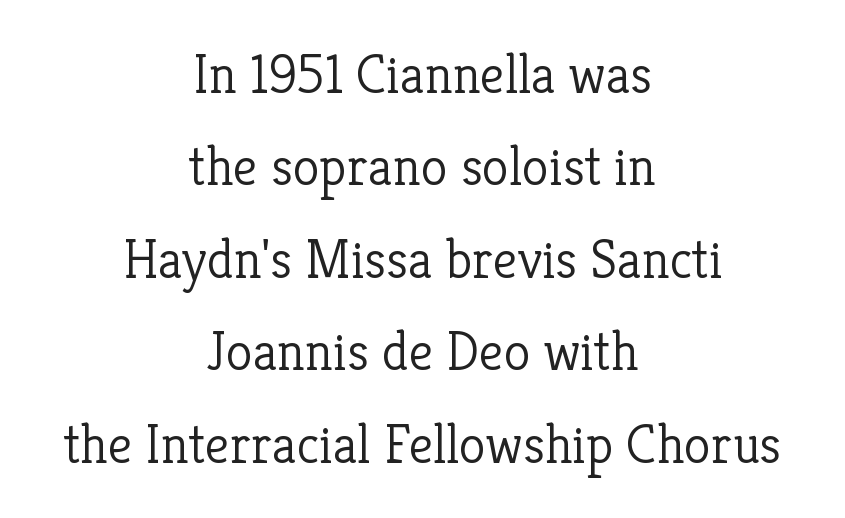
The image shows 55 px light serif type, upright; set centered, normal line spacing (1.68x), normal letter spacing, not underlined; low stroke contrast and a medium x-height.
